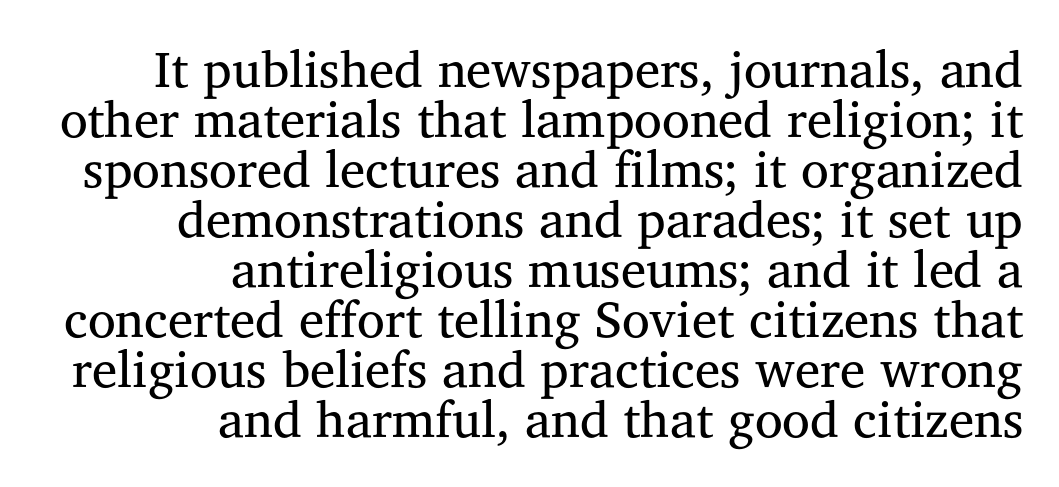
Q: Is the text bold? A: No.
Q: Is the text italic (slanted)? A: No, it is upright.
Q: Is the typeface a serif or a sans-serif typeface? A: Serif.
Q: Is the text underlined? A: No.
Q: How is the paragraph aligned? A: Right-aligned.
Q: Is the spacing between letters normal or unusually wide? A: Normal.
Q: Is the spacing between lines tight, normal or loose? A: Tight.
Q: Width (condensed, normal, or wide)? A: Normal.
Q: Stroke contrast? A: Medium.
Q: x-height? A: Medium.
Q: Monospaced? A: No.
